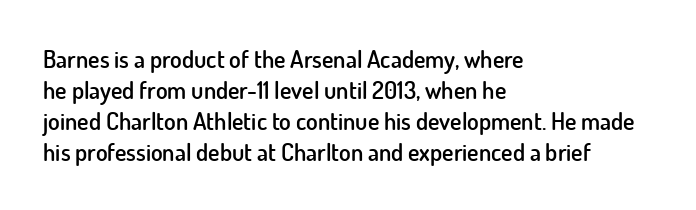
{"italic": "no", "bold": "semi", "underline": "no", "align": "left", "line_spacing": "normal", "line_spacing_ratio": 1.29, "letter_spacing": "normal", "letter_spacing_em": 0.0, "glyph_px": 24}
